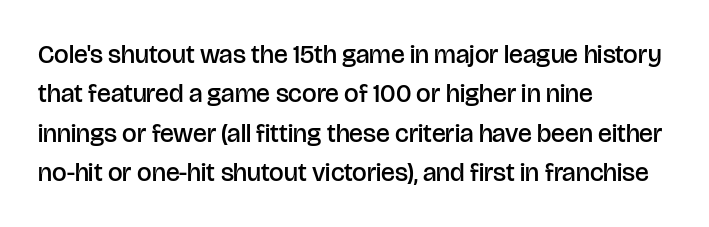
The image shows 26 px text type, upright; set left-aligned, normal line spacing (1.51x), normal letter spacing, not underlined.
